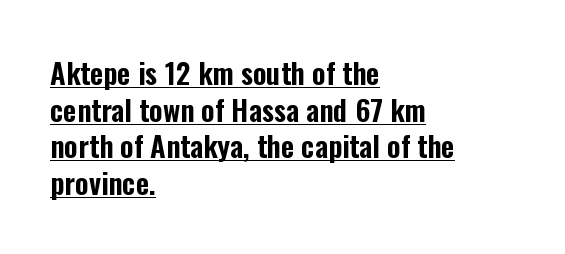
Q: Is the text italic (slanted)? A: No, it is upright.
Q: Is the typeface a serif or a sans-serif typeface? A: Sans-serif.
Q: Is the text underlined? A: Yes.
Q: How is the paragraph aligned? A: Left-aligned.
Q: Is the spacing between letters normal or unusually wide? A: Normal.
Q: Is the spacing between lines tight, normal or loose? A: Normal.
Q: Width (condensed, normal, or wide)? A: Condensed.
Q: Stroke contrast? A: Low.
Q: x-height? A: Medium.
Q: Monospaced? A: No.
